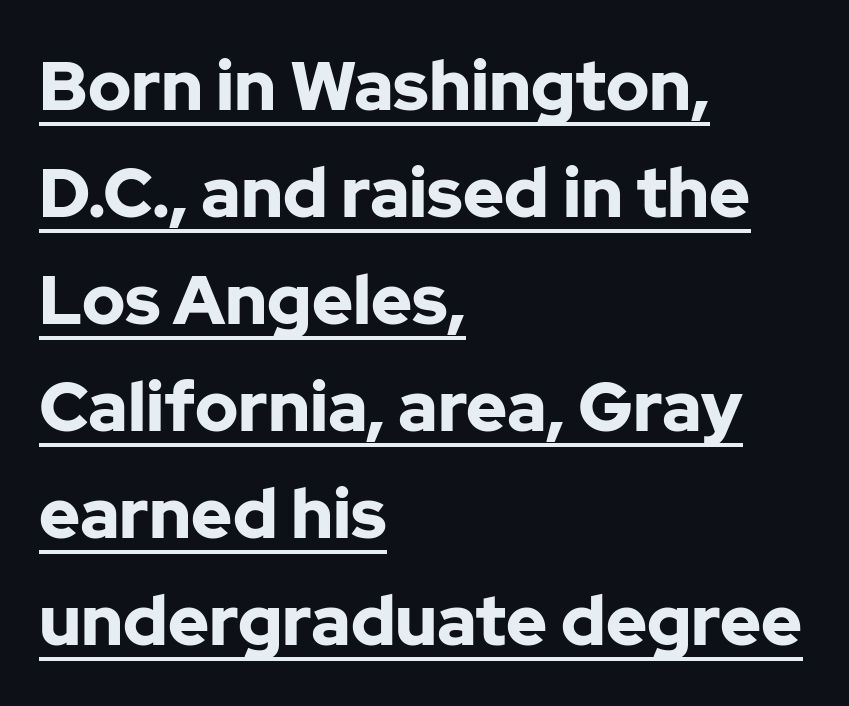
Horizontal alignment here is leftward, the default for most running prose. The designer left line spacing at the default. The glyphs have the mass of a bold cut. When letters stand straight like this, we call the style roman or upright.
